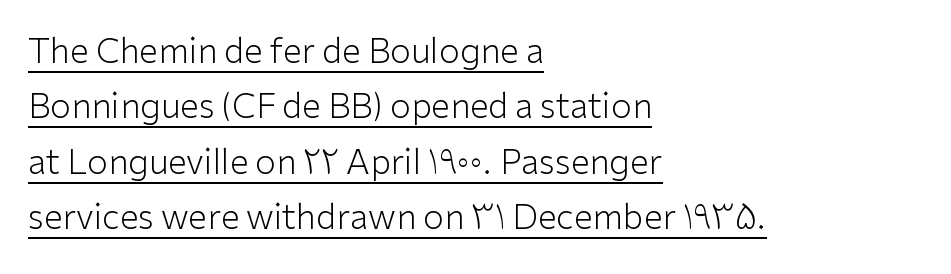
The image shows 34 px light sans-serif type, upright; set left-aligned, normal line spacing (1.63x), normal letter spacing, underlined; low stroke contrast and a medium x-height.
